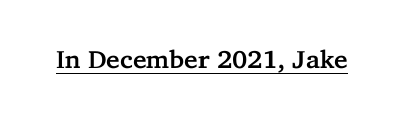
Q: Is the text italic (slanted)? A: No, it is upright.
Q: Is the text underlined? A: Yes.
Q: Is the spacing between letters normal or unusually wide? A: Normal.
